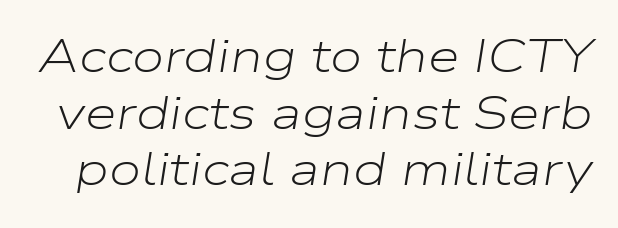
Q: Is the text bold? A: No.
Q: Is the text italic (slanted)? A: Yes, it leans right by about 9 degrees.
Q: Is the text underlined? A: No.
Q: Is the spacing between letters normal or unusually wide? A: Normal.
Q: Width (condensed, normal, or wide)? A: Wide.
Q: Stroke contrast? A: Low.
Q: x-height? A: Medium.
Q: Monospaced? A: No.
